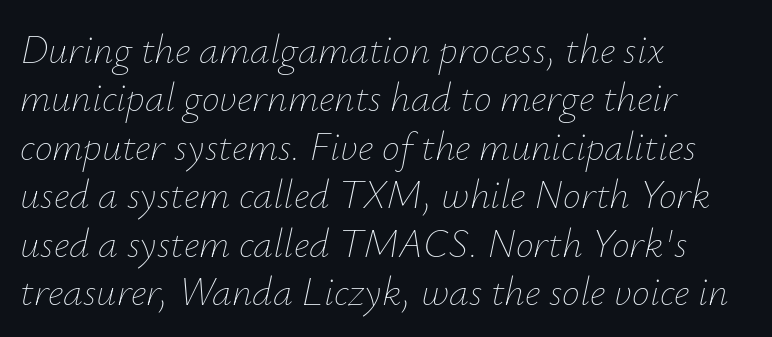
{"italic": "yes", "lean": "right", "slant_degrees": 12, "bold": "no", "weight": "thin", "width": "normal", "stroke_contrast": "low", "x_height": "small", "monospaced": "no", "underline": "no", "align": "left", "line_spacing_ratio": 1.21, "letter_spacing": "normal", "letter_spacing_em": 0.0, "glyph_px": 40}
